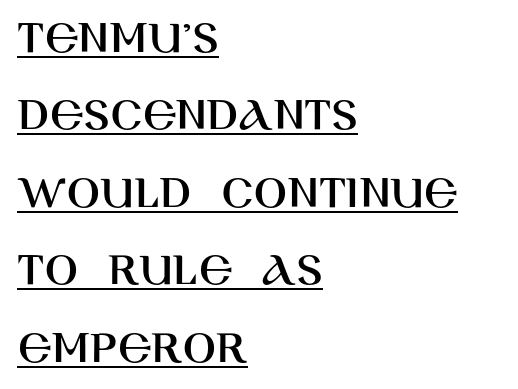
The image shows 49 px sans-serif type, upright; set left-aligned, normal line spacing (1.58x), normal letter spacing, underlined; high stroke contrast and a large x-height.
